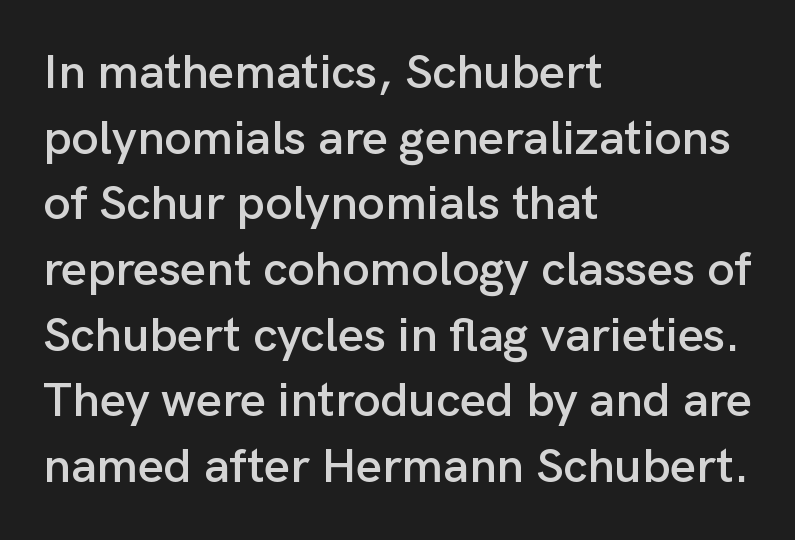
{"serif": "no", "italic": "no", "width": "normal", "stroke_contrast": "low", "x_height": "medium", "monospaced": "no", "underline": "no", "align": "left", "line_spacing": "normal", "line_spacing_ratio": 1.34, "letter_spacing": "normal", "letter_spacing_em": 0.0, "glyph_px": 49}
